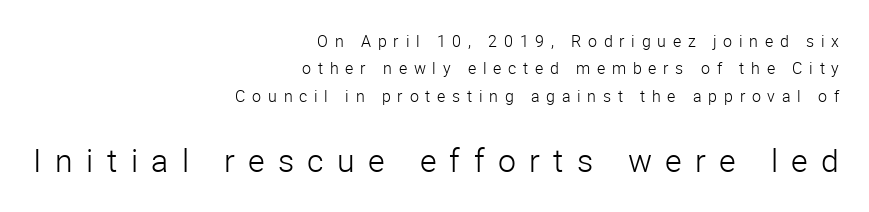
The image shows 32 px light sans-serif type, upright; set right-aligned, line spacing 1.71x, unusually wide letter spacing (+0.42 em), not underlined; the second (bottom) block is 2.0x larger; low stroke contrast and a medium x-height.
